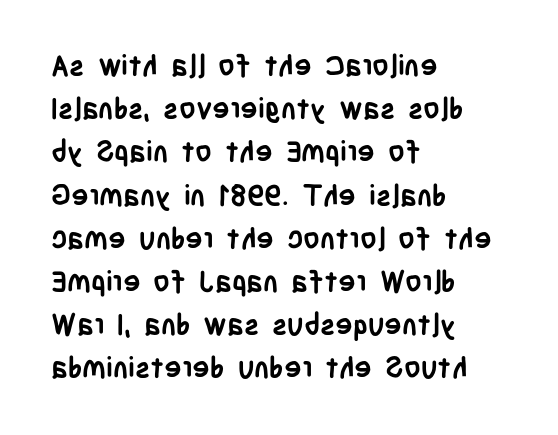
The image shows 29 px semibold, condensed sans-serif type, upright; set left-aligned, normal line spacing (1.49x), normal letter spacing, not underlined; low stroke contrast and a large x-height.
